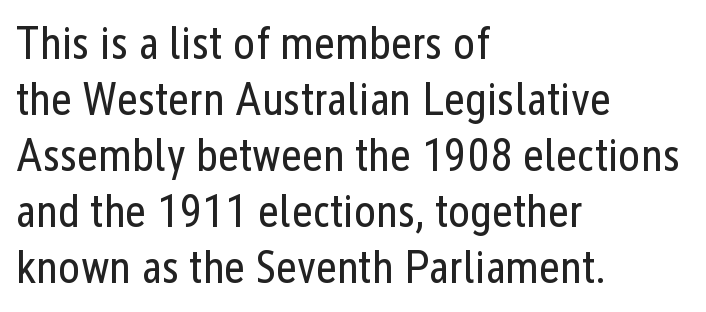
Q: Is the text bold? A: No.
Q: Is the text italic (slanted)? A: No, it is upright.
Q: Is the typeface a serif or a sans-serif typeface? A: Sans-serif.
Q: Is the text underlined? A: No.
Q: How is the paragraph aligned? A: Left-aligned.
Q: Is the spacing between letters normal or unusually wide? A: Normal.
Q: Width (condensed, normal, or wide)? A: Condensed.
Q: Stroke contrast? A: Low.
Q: x-height? A: Medium.
Q: Monospaced? A: No.
